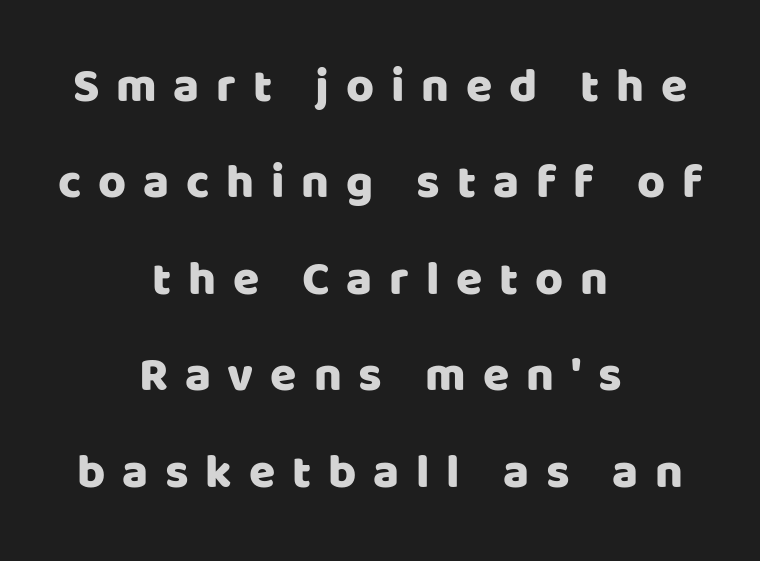
The image shows 48 px sans-serif type, upright; set centered, loose line spacing (2.01x), unusually wide letter spacing (+0.35 em), not underlined; low stroke contrast and a large x-height.
